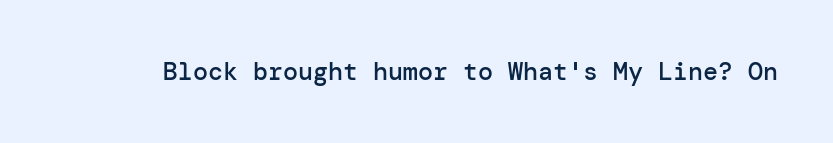
Q: Is the text bold? A: Semi-bold.
Q: Is the text italic (slanted)? A: No, it is upright.
Q: Is the text underlined? A: No.
Q: Is the spacing between letters normal or unusually wide? A: Normal.
